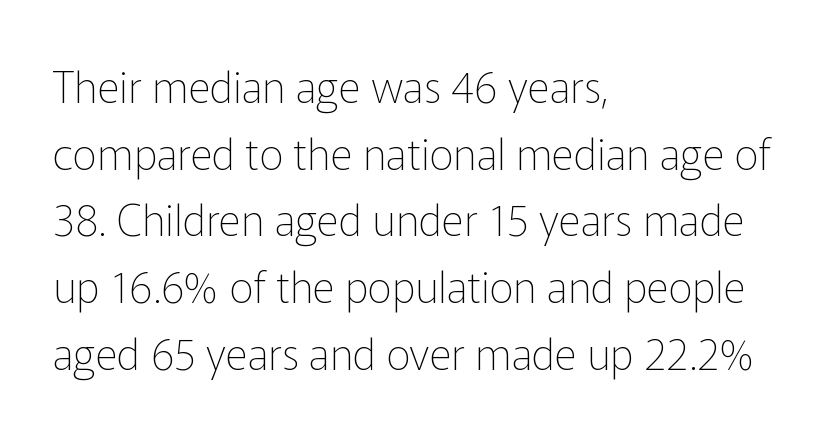
Q: Is the text bold? A: No.
Q: Is the text italic (slanted)? A: No, it is upright.
Q: Is the typeface a serif or a sans-serif typeface? A: Sans-serif.
Q: Is the text underlined? A: No.
Q: How is the paragraph aligned? A: Left-aligned.
Q: Is the spacing between letters normal or unusually wide? A: Normal.
Q: Is the spacing between lines tight, normal or loose? A: Normal.
Q: Width (condensed, normal, or wide)? A: Normal.
Q: Stroke contrast? A: Low.
Q: x-height? A: Medium.
Q: Monospaced? A: No.
